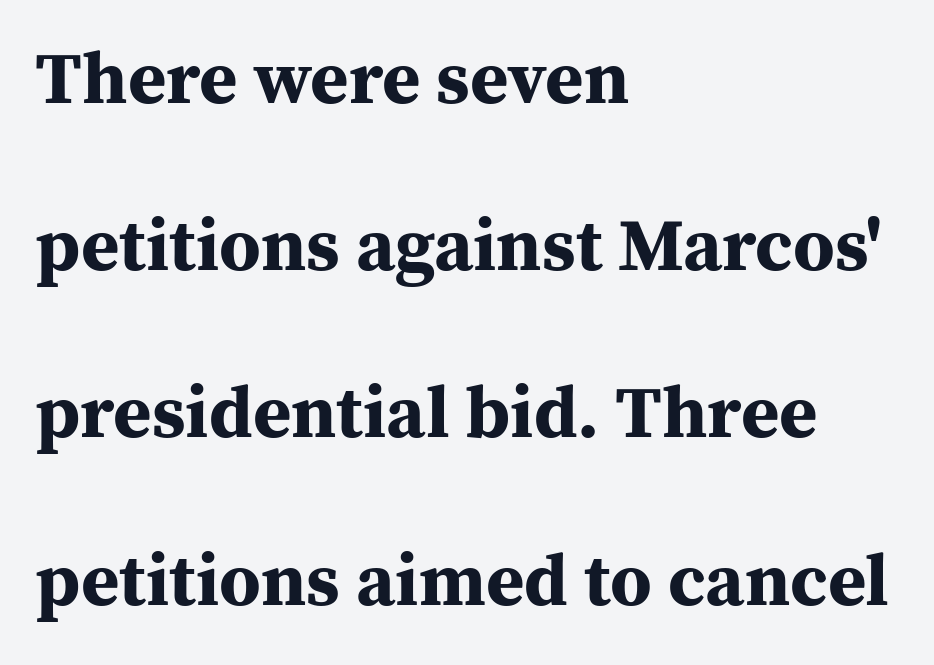
The lettering stays uniformly vertical, giving the passage a roman look. Compared with typical paragraphs, the rows here are farther apart. Note the varied advance widths — an 'i' is clearly narrower than an 'm'. The typesetter chose a ragged-right arrangement here.
